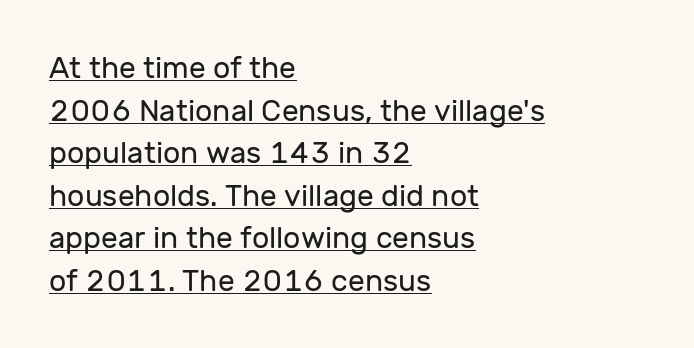
Q: Is the text bold? A: No.
Q: Is the text italic (slanted)? A: No, it is upright.
Q: Is the typeface a serif or a sans-serif typeface? A: Sans-serif.
Q: Is the text underlined? A: Yes.
Q: How is the paragraph aligned? A: Left-aligned.
Q: Is the spacing between letters normal or unusually wide? A: Normal.
Q: Is the spacing between lines tight, normal or loose? A: Normal.
Q: Width (condensed, normal, or wide)? A: Normal.
Q: Stroke contrast? A: Low.
Q: x-height? A: Medium.
Q: Monospaced? A: No.
